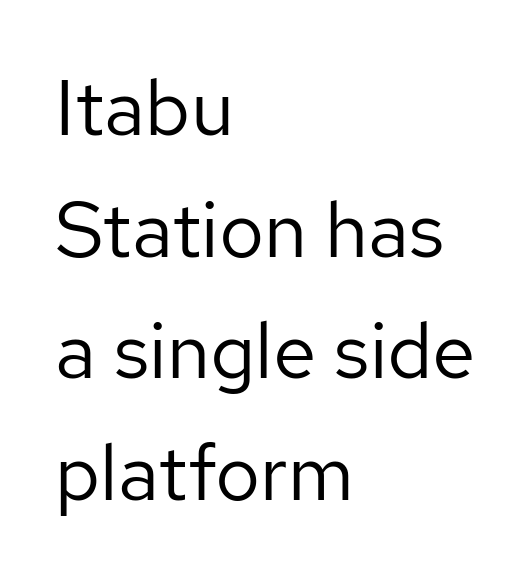
Q: Is the text bold? A: No.
Q: Is the text italic (slanted)? A: No, it is upright.
Q: Is the typeface a serif or a sans-serif typeface? A: Sans-serif.
Q: Is the text underlined? A: No.
Q: How is the paragraph aligned? A: Left-aligned.
Q: Is the spacing between letters normal or unusually wide? A: Normal.
Q: Is the spacing between lines tight, normal or loose? A: Normal.
Q: Width (condensed, normal, or wide)? A: Normal.
Q: Stroke contrast? A: Low.
Q: x-height? A: Medium.
Q: Monospaced? A: No.
